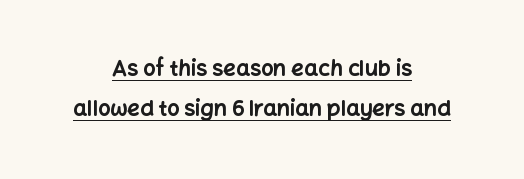
Q: Is the text bold? A: Yes.
Q: Is the text italic (slanted)? A: No, it is upright.
Q: Is the text underlined? A: Yes.
Q: How is the paragraph aligned? A: Centered.
Q: Is the spacing between letters normal or unusually wide? A: Normal.
